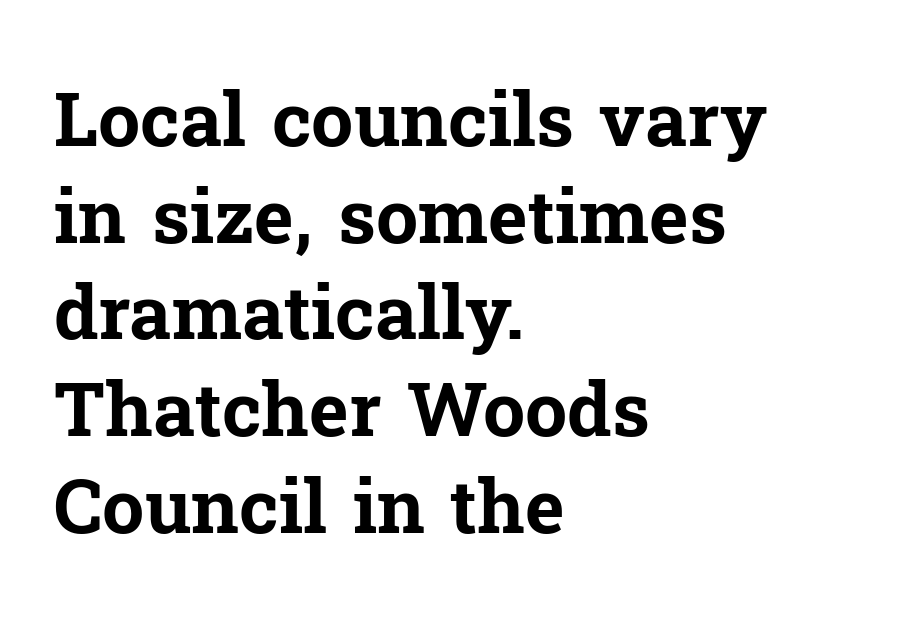
Horizontally, the lines are justified to the leading edge only. These lines are composed in type with serifs. Baseline-to-baseline distance is the conventional proportion of letter height. The font is running at its bold setting.
